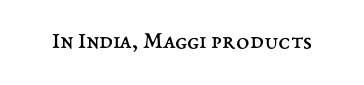
The image shows 24 px text type, upright; set normal letter spacing, not underlined.
